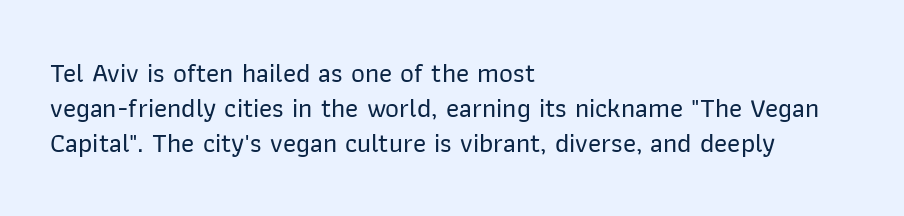
The image shows 27 px text type, upright; set left-aligned, normal line spacing (1.3x), normal letter spacing, not underlined.
